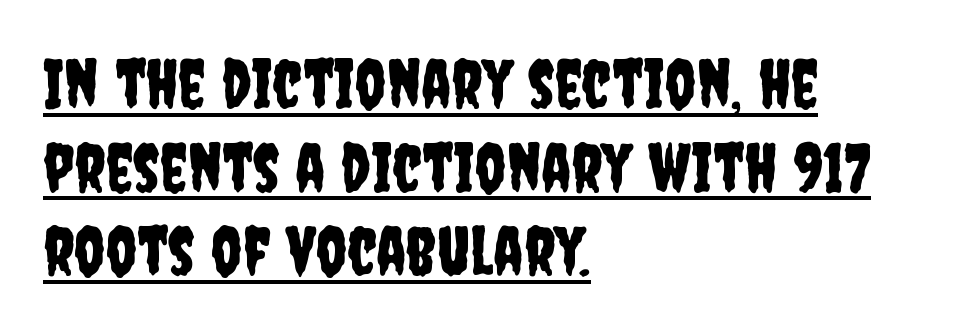
{"serif": "no", "italic": "no", "width": "condensed", "stroke_contrast": "low", "x_height": "large", "monospaced": "no", "underline": "yes", "align": "left", "line_spacing_ratio": 1.23, "letter_spacing": "normal", "letter_spacing_em": 0.0, "glyph_px": 68}
